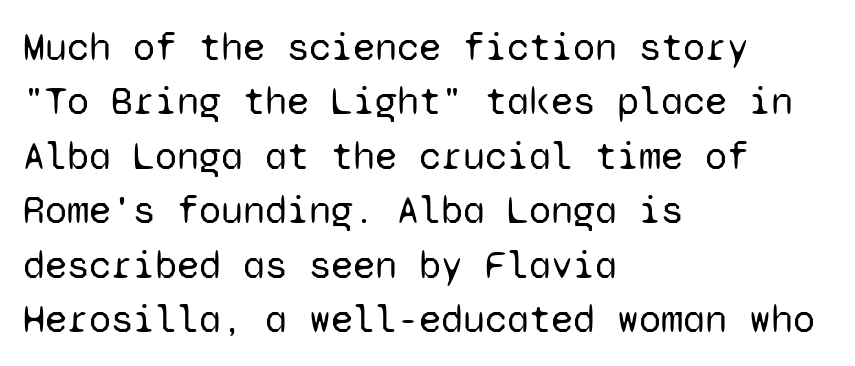
{"serif": "no", "italic": "no", "bold": "no", "weight": "regular", "width": "normal", "stroke_contrast": "low", "x_height": "medium", "monospaced": "yes", "underline": "no", "align": "left", "line_spacing": "normal", "line_spacing_ratio": 1.36, "letter_spacing": "normal", "letter_spacing_em": 0.0, "glyph_px": 40}
